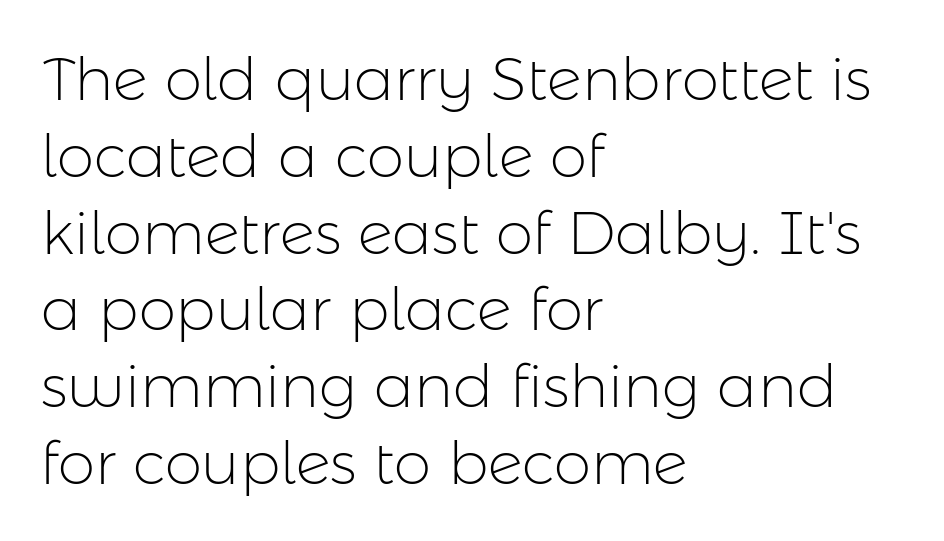
Q: Is the text bold? A: No.
Q: Is the text italic (slanted)? A: No, it is upright.
Q: Is the typeface a serif or a sans-serif typeface? A: Sans-serif.
Q: Is the text underlined? A: No.
Q: How is the paragraph aligned? A: Left-aligned.
Q: Is the spacing between letters normal or unusually wide? A: Normal.
Q: Is the spacing between lines tight, normal or loose? A: Normal.
Q: Width (condensed, normal, or wide)? A: Normal.
Q: Stroke contrast? A: Low.
Q: x-height? A: Medium.
Q: Monospaced? A: No.
